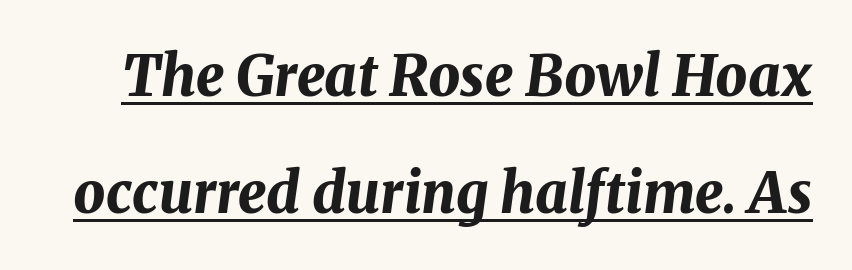
The image shows 56 px bold type, italic (leaning right); set loose line spacing (2.09x), normal letter spacing, underlined; medium stroke contrast and a medium x-height.
